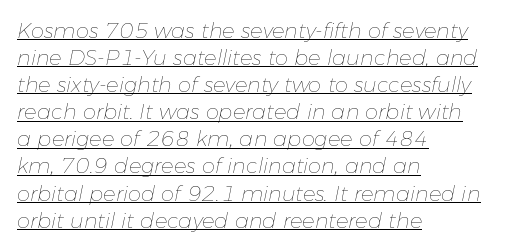
{"italic": "yes", "lean": "right", "slant_degrees": 11, "bold": "no", "underline": "yes", "align": "left", "line_spacing": "normal", "line_spacing_ratio": 1.29, "letter_spacing": "normal", "letter_spacing_em": 0.0, "glyph_px": 21}
